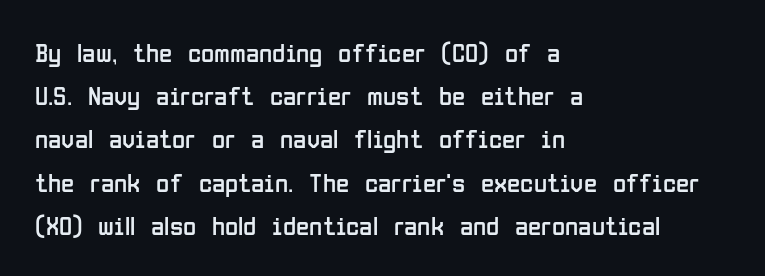
{"italic": "no", "bold": "no", "underline": "no", "align": "left", "line_spacing": "normal", "line_spacing_ratio": 1.6, "letter_spacing": "normal", "letter_spacing_em": 0.0, "glyph_px": 27}
